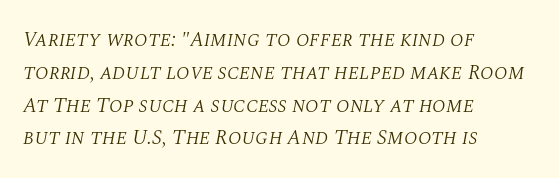
The image shows 21 px text type, italic (leaning right); set left-aligned, normal line spacing (1.56x), normal letter spacing, not underlined.
